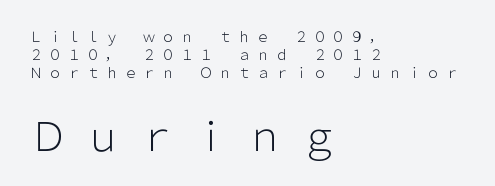
The face used here is a sans, in the tradition of grotesques and geometrics. This sample has the flowing, uneven cadence of proportional lettering. Ink coverage per letter is moderate at most. The lines sit at an ordinary, default distance from one another.
